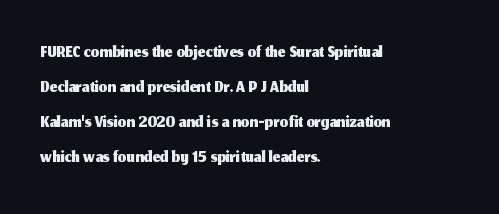
{"italic": "no", "underline": "no", "align": "left", "line_spacing": "normal", "line_spacing_ratio": 1.3, "letter_spacing": "normal", "letter_spacing_em": 0.0, "glyph_px": 27}
